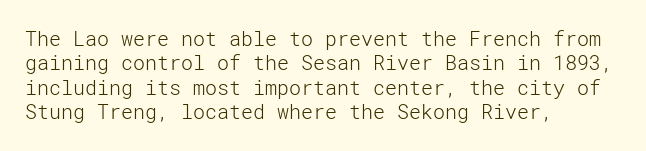
These lines keep a tight, regular rhythm from letter to letter. In CSS terms this would be text-align: left. Weight: in the light-to-regular range. This is roman type, the default non-slanted kind. Decoration check: the copy has no underline.
